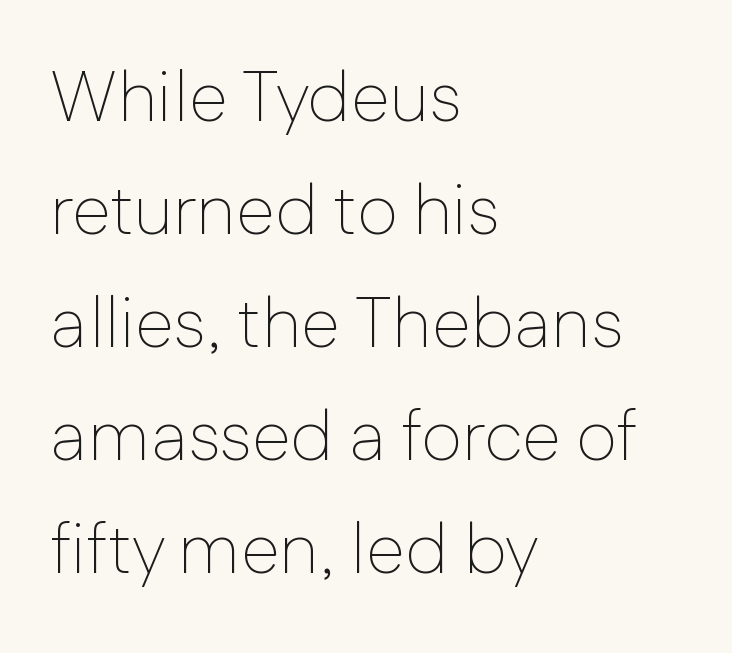
Q: Is the text bold? A: No.
Q: Is the text italic (slanted)? A: No, it is upright.
Q: Is the typeface a serif or a sans-serif typeface? A: Sans-serif.
Q: Is the text underlined? A: No.
Q: How is the paragraph aligned? A: Left-aligned.
Q: Is the spacing between letters normal or unusually wide? A: Normal.
Q: Is the spacing between lines tight, normal or loose? A: Normal.
Q: Width (condensed, normal, or wide)? A: Normal.
Q: Stroke contrast? A: Low.
Q: x-height? A: Medium.
Q: Monospaced? A: No.
